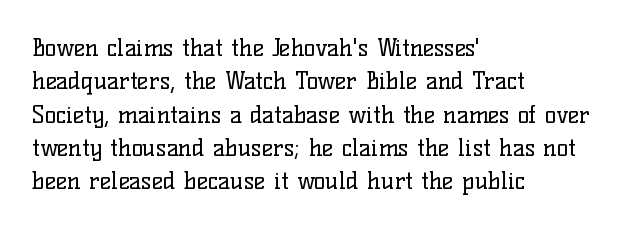
Q: Is the text bold? A: No.
Q: Is the text italic (slanted)? A: No, it is upright.
Q: Is the text underlined? A: No.
Q: How is the paragraph aligned? A: Left-aligned.
Q: Is the spacing between letters normal or unusually wide? A: Normal.
Q: Is the spacing between lines tight, normal or loose? A: Normal.
